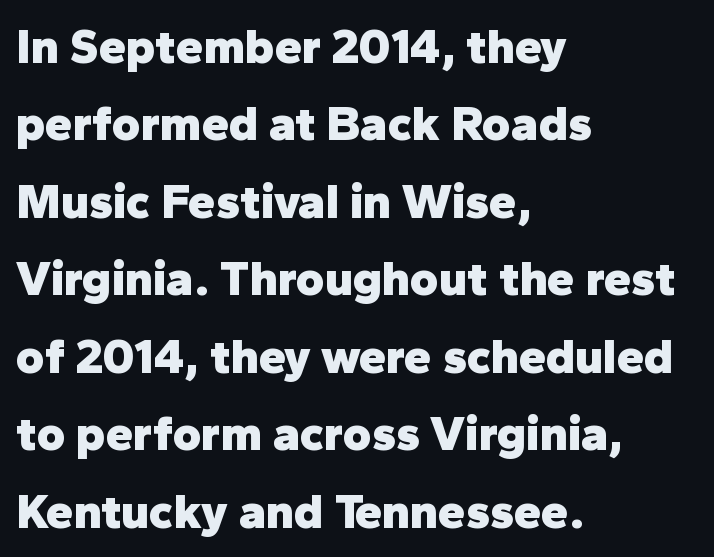
The passage shown is typed in a proportional face where columns would drift. Leftover space on each line is placed entirely after the last word. The passage shown has conventional tracking throughout. Font category for this specimen: sans-serif. A clean baseline with only descenders dipping below it. The designer left line spacing at the default.
